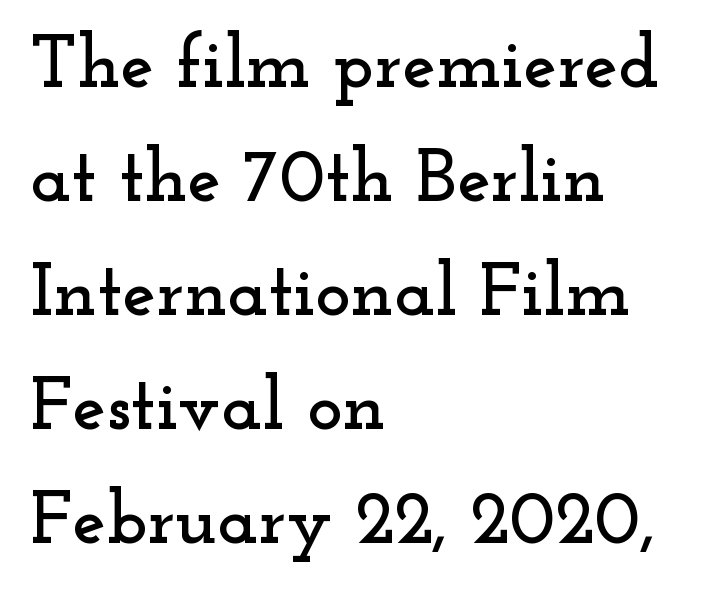
{"serif": "yes", "italic": "no", "width": "wide", "stroke_contrast": "low", "x_height": "small", "monospaced": "no", "underline": "no", "align": "left", "line_spacing": "normal", "line_spacing_ratio": 1.52, "letter_spacing": "normal", "letter_spacing_em": 0.0, "glyph_px": 75}
